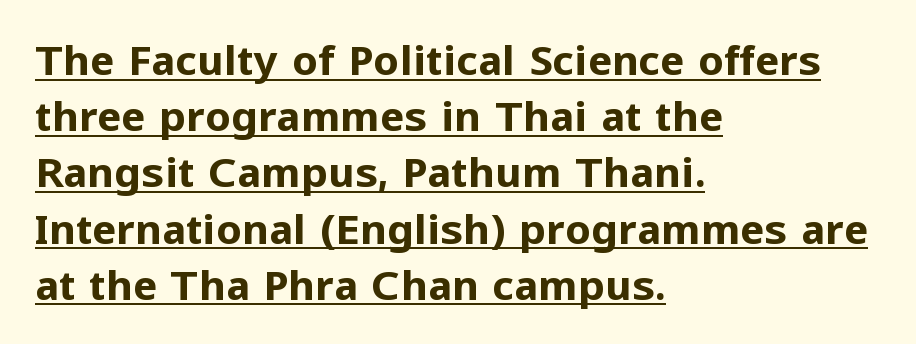
The image shows 41 px bold sans-serif type, upright; set left-aligned, normal line spacing (1.37x), normal letter spacing, underlined; low stroke contrast and a medium x-height.
